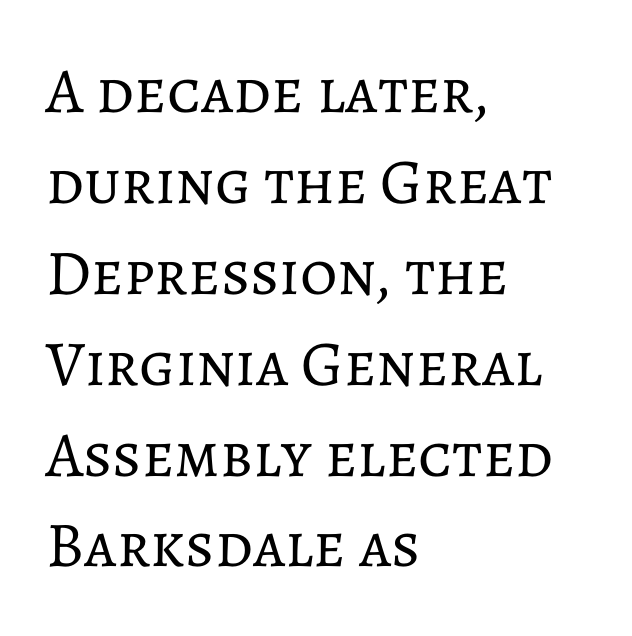
The text block is weighted toward the left margin, trailing off unevenly rightward. Each stroke keeps to a modest, everyday thickness or less. Vertical spacing — default. How are the letters spaced? Ordinarily, with no added tracking. Unlike italic type, these characters show no tilt at all. Decoration check: the copy has no underline.
